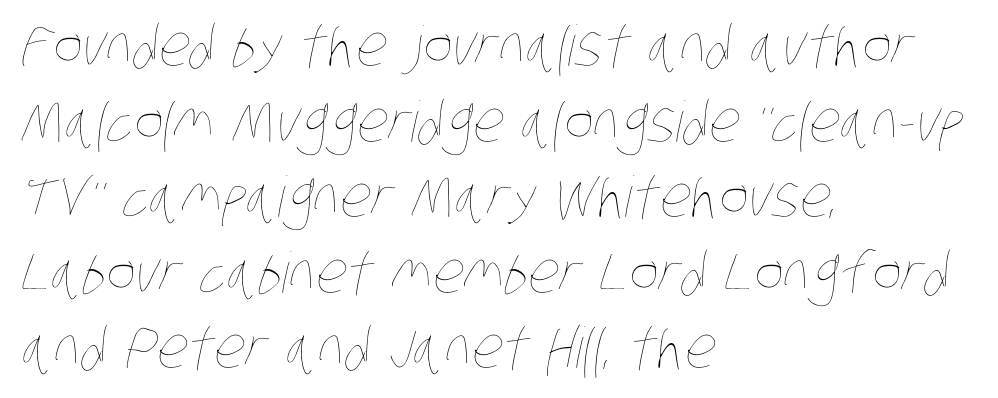
Rows of type keep a routine distance in the vertical direction. Weight class: somewhere from thin through regular. In terms of letterspacing, this is plain default setting. Each letter keeps its own natural width here, so spacing adapts to shape. Line beginnings align vertically; line endings do not. The space directly below the letters is spotless.
